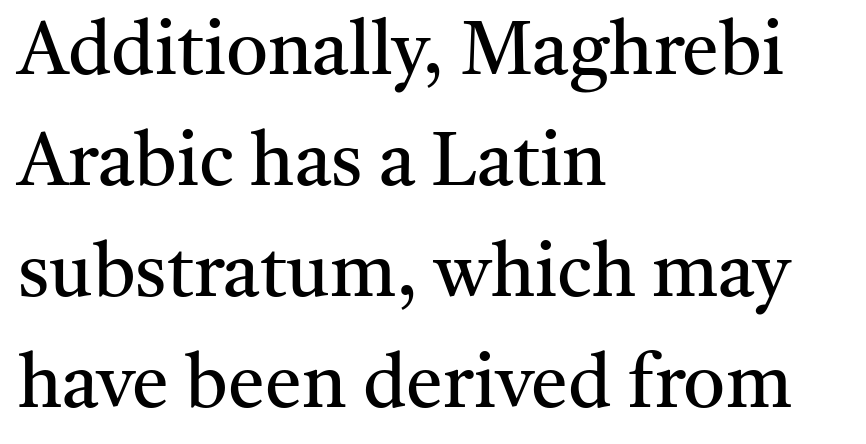
Q: Is the text bold? A: No.
Q: Is the text italic (slanted)? A: No, it is upright.
Q: Is the typeface a serif or a sans-serif typeface? A: Serif.
Q: Is the text underlined? A: No.
Q: How is the paragraph aligned? A: Left-aligned.
Q: Is the spacing between letters normal or unusually wide? A: Normal.
Q: Is the spacing between lines tight, normal or loose? A: Normal.
Q: Width (condensed, normal, or wide)? A: Normal.
Q: Stroke contrast? A: Medium.
Q: x-height? A: Medium.
Q: Monospaced? A: No.
